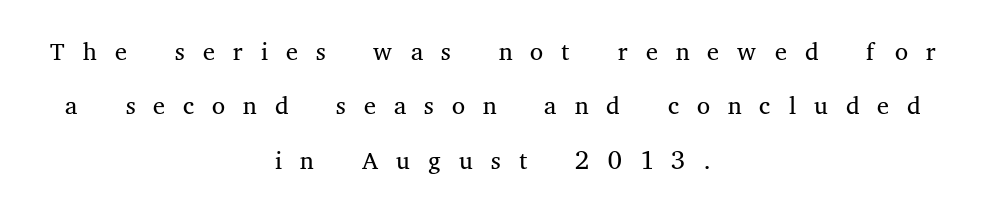
{"serif": "yes", "italic": "no", "bold": "no", "weight": "light", "width": "normal", "stroke_contrast": "medium", "x_height": "medium", "monospaced": "no", "underline": "no", "align": "center", "line_spacing": "normal", "line_spacing_ratio": 1.47, "letter_spacing": "wide", "letter_spacing_em": 0.49, "glyph_px": 37}
